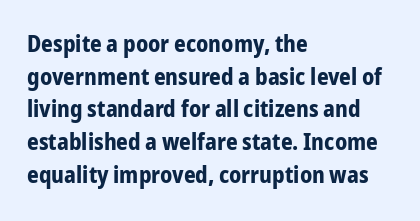
Q: Is the text bold? A: Yes.
Q: Is the text italic (slanted)? A: No, it is upright.
Q: Is the text underlined? A: No.
Q: How is the paragraph aligned? A: Left-aligned.
Q: Is the spacing between letters normal or unusually wide? A: Normal.
Q: Is the spacing between lines tight, normal or loose? A: Normal.
